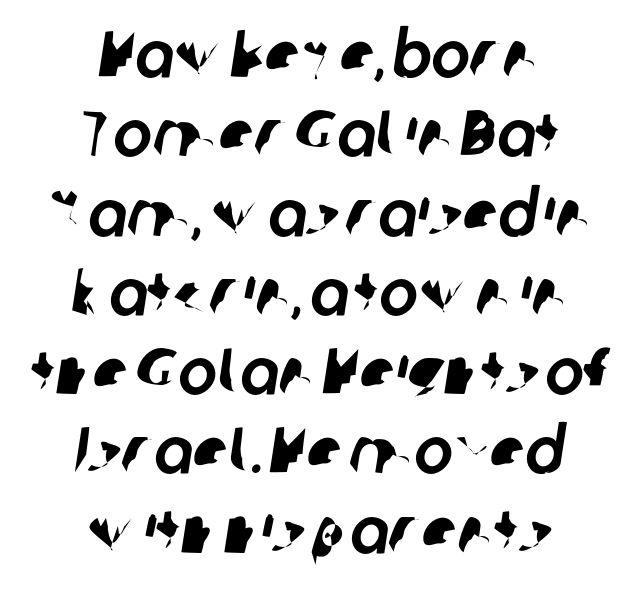
{"serif": "no", "width": "normal", "stroke_contrast": "low", "x_height": "medium", "monospaced": "no", "underline": "no", "align": "center", "line_spacing_ratio": 1.22, "letter_spacing": "normal", "letter_spacing_em": 0.0, "glyph_px": 65}
